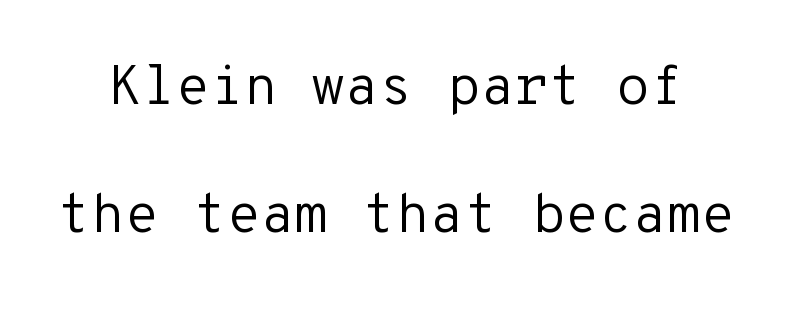
{"serif": "no", "italic": "no", "bold": "no", "weight": "regular", "width": "normal", "stroke_contrast": "low", "x_height": "medium", "monospaced": "yes", "underline": "no", "line_spacing": "loose", "line_spacing_ratio": 2.33, "letter_spacing": "normal", "letter_spacing_em": 0.0, "glyph_px": 55}
